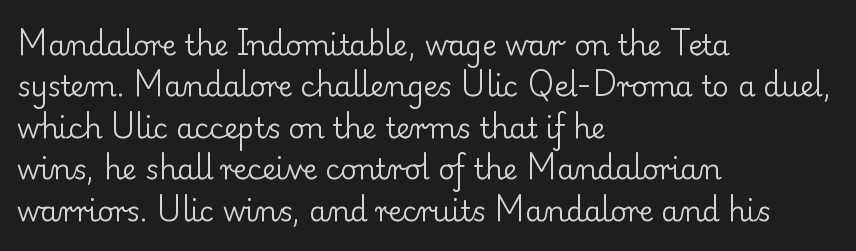
Q: Is the text bold? A: No.
Q: Is the text italic (slanted)? A: No, it is upright.
Q: Is the typeface a serif or a sans-serif typeface? A: Serif.
Q: Is the text underlined? A: No.
Q: How is the paragraph aligned? A: Left-aligned.
Q: Is the spacing between letters normal or unusually wide? A: Normal.
Q: Is the spacing between lines tight, normal or loose? A: Normal.
Q: Width (condensed, normal, or wide)? A: Normal.
Q: Stroke contrast? A: Low.
Q: x-height? A: Small.
Q: Monospaced? A: No.
